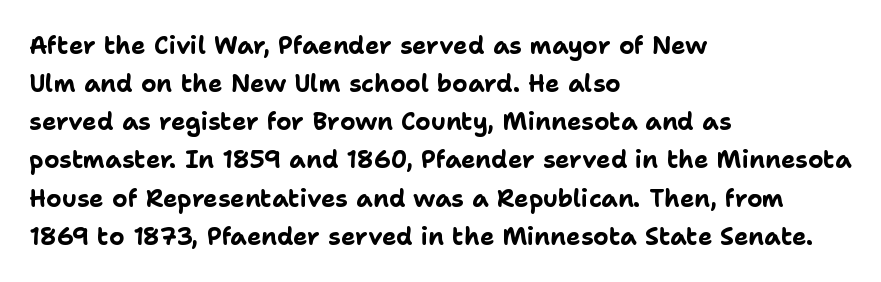
The image shows 24 px bold type, upright; set left-aligned, normal line spacing (1.59x), normal letter spacing, not underlined.
